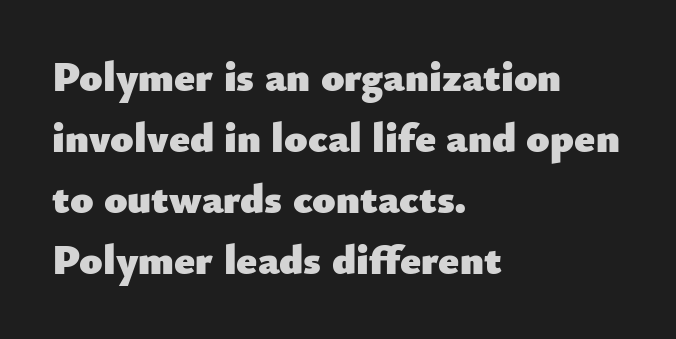
Q: Is the text bold? A: Yes.
Q: Is the text italic (slanted)? A: No, it is upright.
Q: Is the typeface a serif or a sans-serif typeface? A: Sans-serif.
Q: Is the text underlined? A: No.
Q: How is the paragraph aligned? A: Left-aligned.
Q: Is the spacing between letters normal or unusually wide? A: Normal.
Q: Is the spacing between lines tight, normal or loose? A: Normal.
Q: Width (condensed, normal, or wide)? A: Normal.
Q: Stroke contrast? A: Low.
Q: x-height? A: Small.
Q: Monospaced? A: No.
